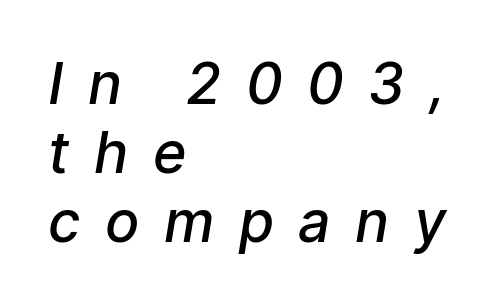
Nobody drew a line under any word here. Are there feet on the stems? There aren't — it's a sans. Letter spacing: wide. Visually the block forms a straight wall on the left and a jagged coastline on the right. Stroke thickness is moderately raised; the sample reads as semibold.
